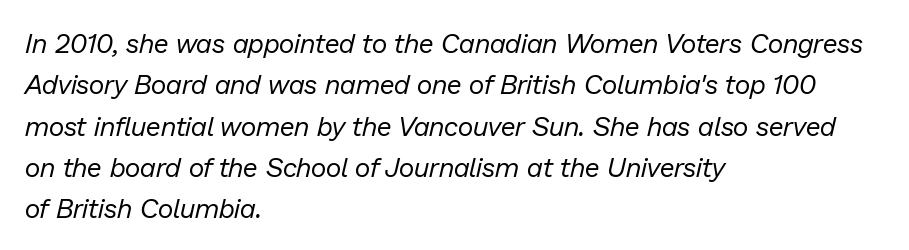
Q: Is the text bold? A: No.
Q: Is the text italic (slanted)? A: Yes, it leans right by about 13 degrees.
Q: Is the text underlined? A: No.
Q: How is the paragraph aligned? A: Left-aligned.
Q: Is the spacing between letters normal or unusually wide? A: Normal.
Q: Is the spacing between lines tight, normal or loose? A: Normal.
